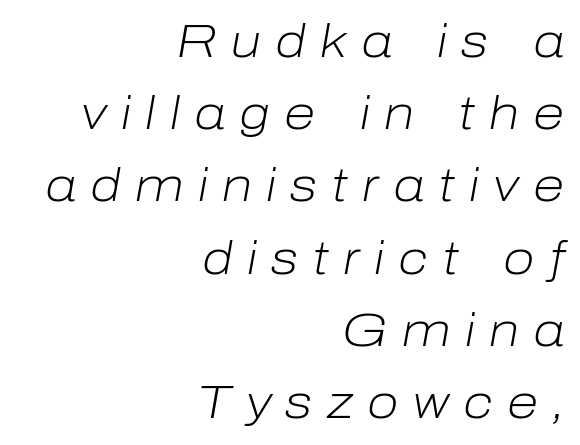
{"italic": "yes", "lean": "right", "slant_degrees": 10, "bold": "no", "weight": "light", "width": "normal", "stroke_contrast": "low", "x_height": "medium", "monospaced": "no", "underline": "no", "align": "right", "line_spacing": "normal", "line_spacing_ratio": 1.57, "letter_spacing": "wide", "letter_spacing_em": 0.31, "glyph_px": 46}
